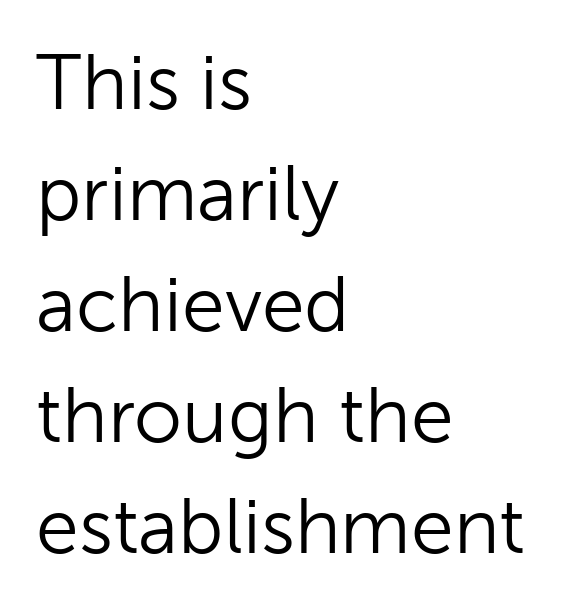
You can tell from the bare stems that sans-serif type was used. Every row of glyphs begins at an identical x-position on the left. Successive baselines arrive at the customary interval. A typesetter would call this proportional, since set widths differ per character. Ascenders rise straight up at ninety degrees. The tracking reads as untouched default to a designer's eye.
